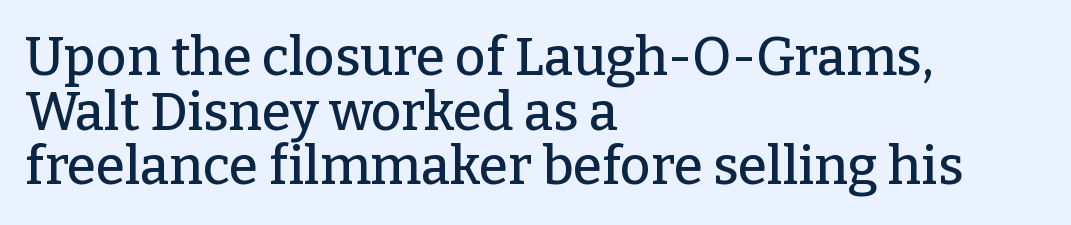
Q: Is the text italic (slanted)? A: No, it is upright.
Q: Is the typeface a serif or a sans-serif typeface? A: Serif.
Q: Is the text underlined? A: No.
Q: How is the paragraph aligned? A: Left-aligned.
Q: Is the spacing between letters normal or unusually wide? A: Normal.
Q: Is the spacing between lines tight, normal or loose? A: Tight.
Q: Width (condensed, normal, or wide)? A: Normal.
Q: Stroke contrast? A: Low.
Q: x-height? A: Medium.
Q: Monospaced? A: No.
